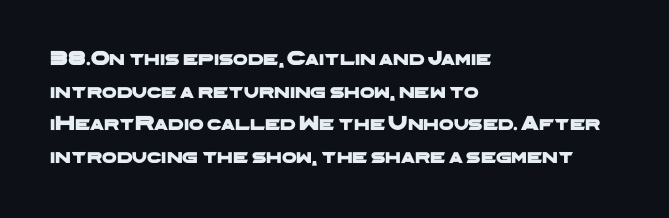
Q: Is the text underlined? A: No.
Q: How is the paragraph aligned? A: Left-aligned.
Q: Is the spacing between letters normal or unusually wide? A: Normal.
Q: Is the spacing between lines tight, normal or loose? A: Normal.
